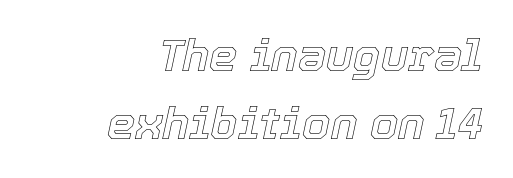
Q: Is the text italic (slanted)? A: Yes, it leans right by about 12 degrees.
Q: Is the text underlined? A: No.
Q: How is the paragraph aligned? A: Right-aligned.
Q: Is the spacing between letters normal or unusually wide? A: Normal.
Q: Is the spacing between lines tight, normal or loose? A: Normal.
Q: Width (condensed, normal, or wide)? A: Normal.
Q: x-height? A: Medium.
Q: Monospaced? A: No.
